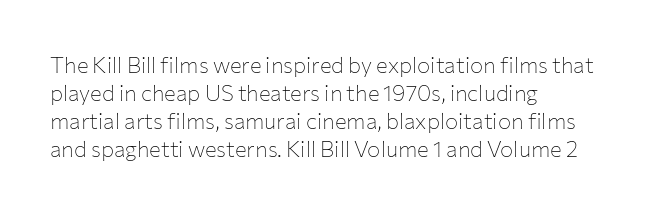
Normally led — the rows are evenly, conventionally spaced. Underlining? Definitely not there. The axis of the letterforms is exactly vertical. The passage is arranged the way most books set body copy — flush left. Default kerning and tracking; the words read as compact shapes.
